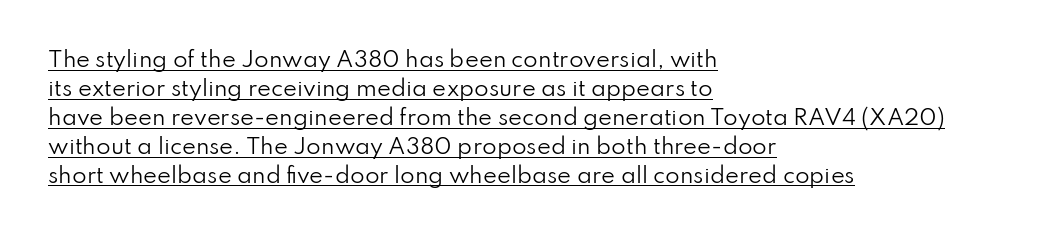
{"italic": "no", "bold": "no", "underline": "yes", "align": "left", "line_spacing": "normal", "line_spacing_ratio": 1.38, "letter_spacing": "normal", "letter_spacing_em": 0.0, "glyph_px": 21}
